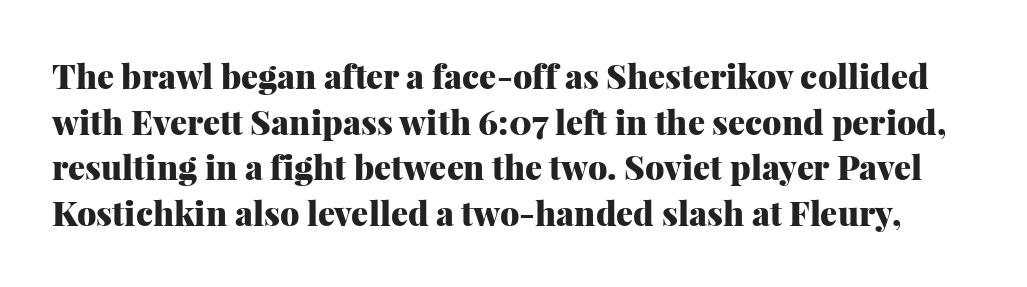
{"serif": "yes", "italic": "no", "bold": "yes", "weight": "heavy", "width": "normal", "stroke_contrast": "medium", "x_height": "medium", "monospaced": "no", "underline": "no", "line_spacing": "normal", "line_spacing_ratio": 1.34, "letter_spacing": "normal", "letter_spacing_em": 0.0, "glyph_px": 34}
